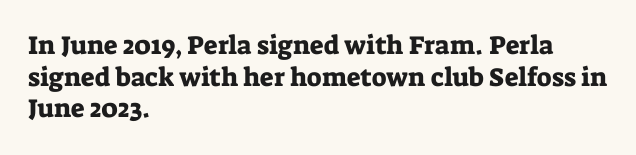
{"italic": "no", "underline": "no", "align": "left", "line_spacing_ratio": 1.22, "letter_spacing": "normal", "letter_spacing_em": 0.0, "glyph_px": 26}
